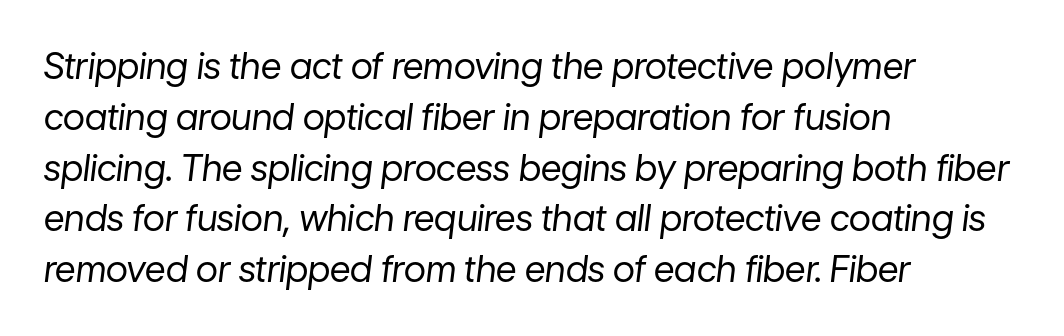
{"italic": "yes", "lean": "right", "slant_degrees": 7, "bold": "no", "weight": "regular", "width": "normal", "stroke_contrast": "low", "x_height": "medium", "monospaced": "no", "underline": "no", "align": "left", "line_spacing": "normal", "line_spacing_ratio": 1.41, "letter_spacing": "normal", "letter_spacing_em": 0.0, "glyph_px": 36}
